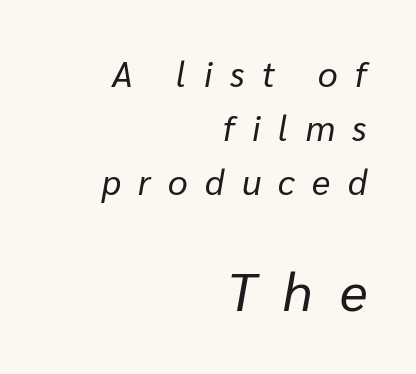
{"italic": "yes", "lean": "right", "slant_degrees": 10, "bold": "no", "weight": "regular", "width": "normal", "stroke_contrast": "low", "x_height": "medium", "monospaced": "no", "underline": "no", "align": "right", "line_spacing": "normal", "line_spacing_ratio": 1.55, "letter_spacing": "wide", "letter_spacing_em": 0.5, "larger_block": "second", "size_ratio": 1.51, "glyph_px": 53}
